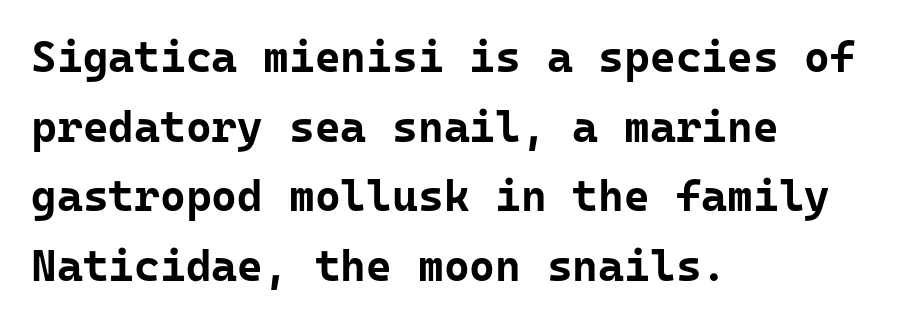
Q: Is the text bold? A: Yes.
Q: Is the text italic (slanted)? A: No, it is upright.
Q: Is the typeface a serif or a sans-serif typeface? A: Sans-serif.
Q: Is the text underlined? A: No.
Q: How is the paragraph aligned? A: Left-aligned.
Q: Is the spacing between letters normal or unusually wide? A: Normal.
Q: Is the spacing between lines tight, normal or loose? A: Normal.
Q: Width (condensed, normal, or wide)? A: Normal.
Q: Stroke contrast? A: Low.
Q: x-height? A: Medium.
